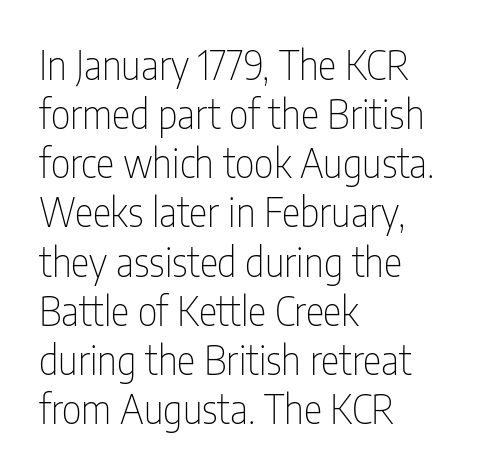
The image shows 39 px thin, condensed sans-serif type, upright; set left-aligned, normal line spacing (1.26x), normal letter spacing, not underlined; low stroke contrast and a medium x-height.
